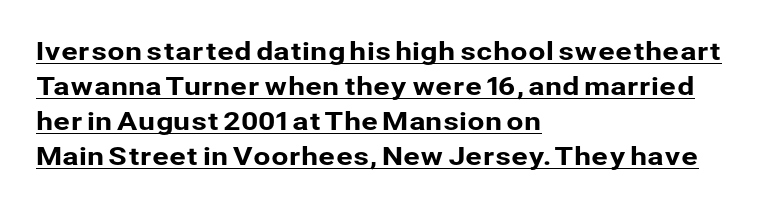
Q: Is the text italic (slanted)? A: No, it is upright.
Q: Is the text underlined? A: Yes.
Q: How is the paragraph aligned? A: Left-aligned.
Q: Is the spacing between letters normal or unusually wide? A: Normal.
Q: Is the spacing between lines tight, normal or loose? A: Normal.
